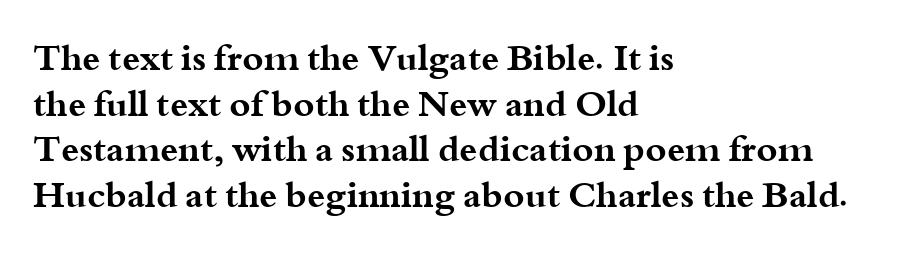
The paragraph shown leans on its left margin. The face used here is proportionally spaced, like ordinary book or web type. The baseline area is clear. Type style note: has serifs.
